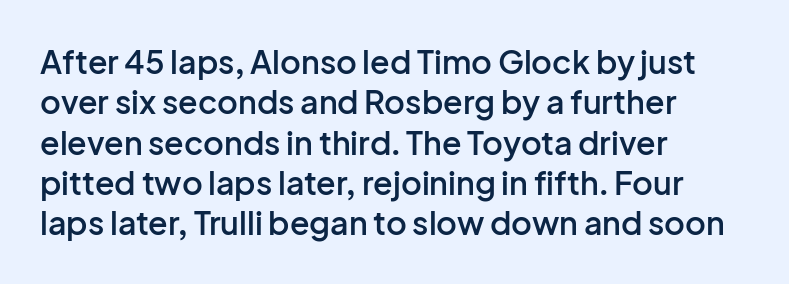
{"serif": "no", "italic": "no", "bold": "semi", "weight": "semibold", "width": "normal", "stroke_contrast": "low", "x_height": "medium", "monospaced": "no", "underline": "no", "align": "left", "line_spacing": "normal", "line_spacing_ratio": 1.26, "letter_spacing": "normal", "letter_spacing_em": 0.0, "glyph_px": 32}
